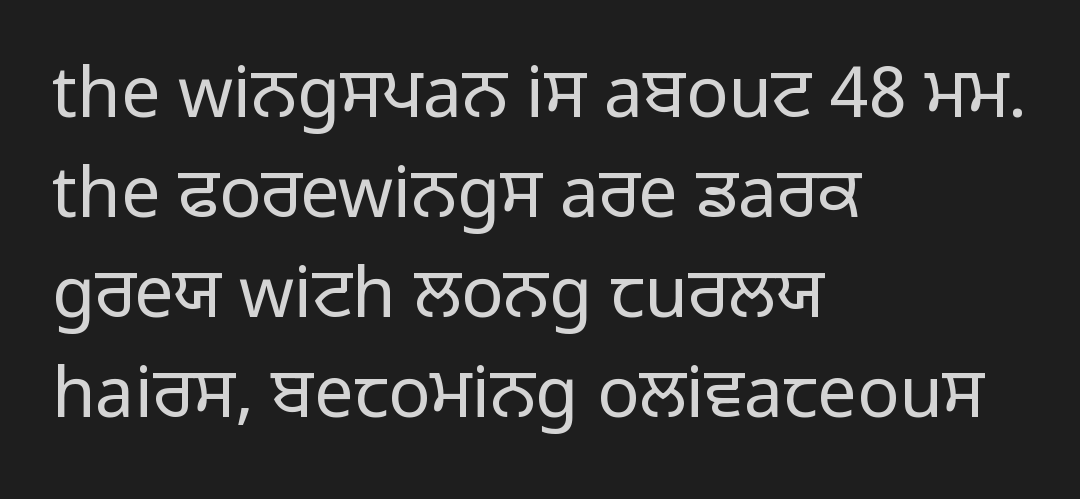
Type without underlining. Every row of glyphs begins at an identical x-position on the left. Honestly, the row spacing looks completely unremarkable. The rendering keeps characters at their native spacing. Posture: upright roman. Grotesque or geometric, the face here clearly has no serifs.
